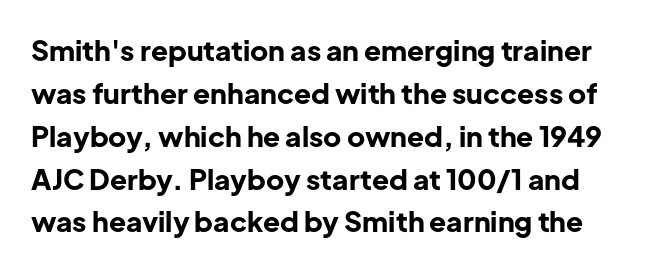
Tall strokes in this sample are plumb rather than angled. One glance says typical: line gaps are just what's usual. Compared with typical body copy, the letter spacing here is the same. I'd call this a sans setting — the letters go barefoot. Just letters on the line, the space beneath them empty. This is heavy type, rendered in bold.
